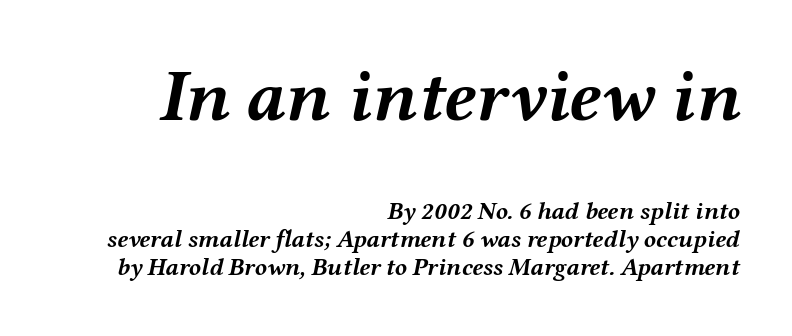
The block sitting higher on the canvas is the one with enlarged characters. The characters look thick and weighty, a clear bold. Posture: slanted. Observe the ordinary spacing: letters are neighbours, not strangers.
